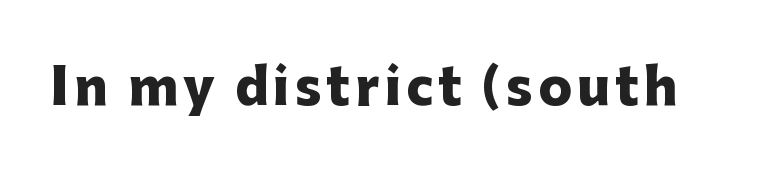
Q: Is the text bold? A: Yes.
Q: Is the text italic (slanted)? A: No, it is upright.
Q: Is the typeface a serif or a sans-serif typeface? A: Sans-serif.
Q: Is the text underlined? A: No.
Q: Width (condensed, normal, or wide)? A: Normal.
Q: Stroke contrast? A: Low.
Q: x-height? A: Medium.
Q: Monospaced? A: No.
